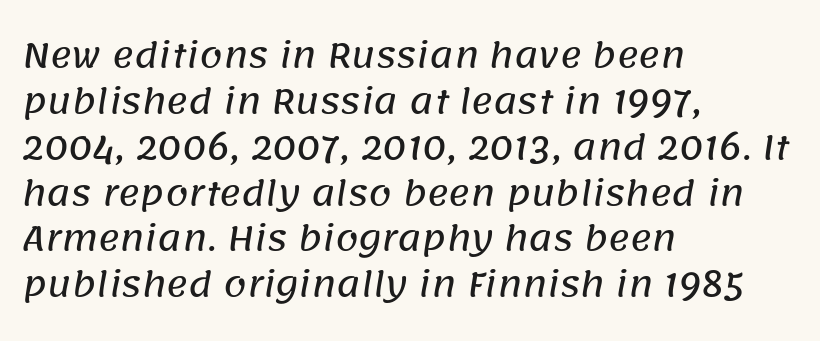
The image shows 33 px sans-serif type; set left-aligned, normal line spacing (1.39x), normal letter spacing, not underlined; low stroke contrast and a large x-height.
